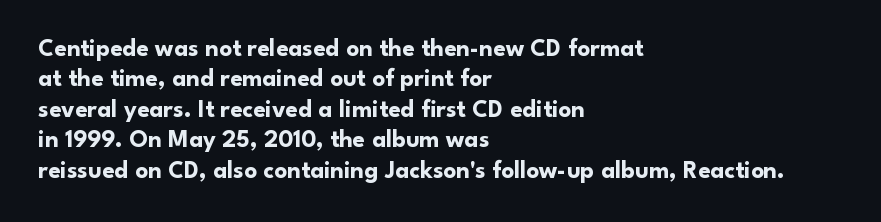
Q: Is the text bold? A: Yes.
Q: Is the text italic (slanted)? A: No, it is upright.
Q: Is the text underlined? A: No.
Q: How is the paragraph aligned? A: Left-aligned.
Q: Is the spacing between letters normal or unusually wide? A: Normal.
